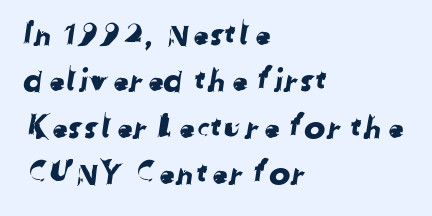
{"serif": "no", "width": "normal", "stroke_contrast": "low", "x_height": "medium", "monospaced": "no", "underline": "no", "align": "left", "line_spacing": "normal", "line_spacing_ratio": 1.45, "letter_spacing": "normal", "letter_spacing_em": 0.0, "glyph_px": 32}
